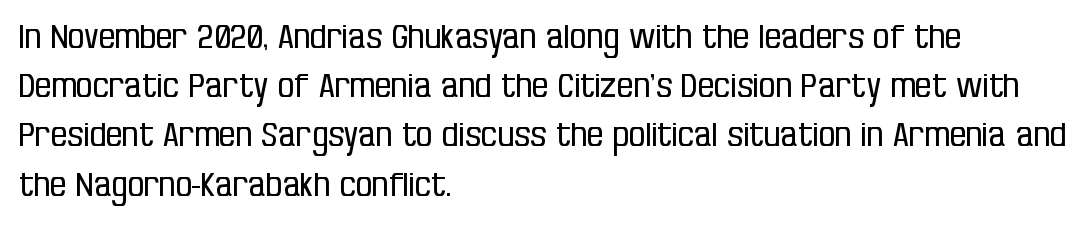
The image shows 33 px regular-weight, condensed sans-serif type, upright; set left-aligned, normal line spacing (1.49x), normal letter spacing, not underlined; low stroke contrast and a large x-height.
